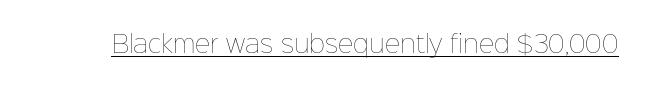
Underlined type. When letters stand straight like this, we call the style roman or upright. The line texture is even and compact thanks to regular tracking. The strokes carry an ordinary text weight at most.
